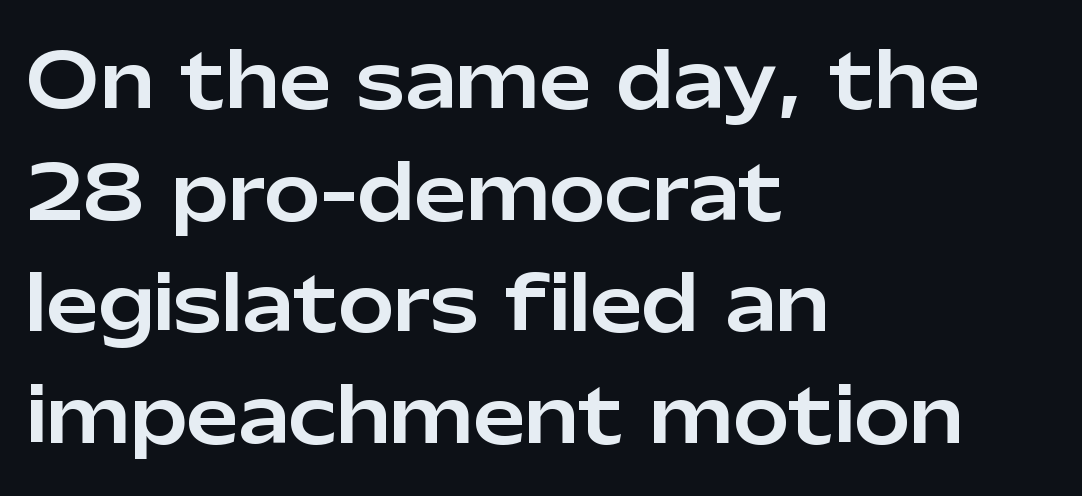
{"serif": "no", "italic": "no", "width": "normal", "stroke_contrast": "low", "x_height": "medium", "monospaced": "no", "underline": "no", "align": "left", "line_spacing": "normal", "line_spacing_ratio": 1.49, "letter_spacing": "normal", "letter_spacing_em": 0.0, "glyph_px": 75}
